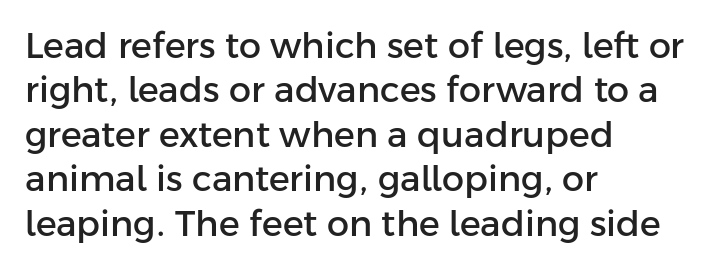
The image shows 35 px sans-serif type, upright; set left-aligned, normal line spacing (1.27x), normal letter spacing, not underlined; low stroke contrast and a medium x-height.
